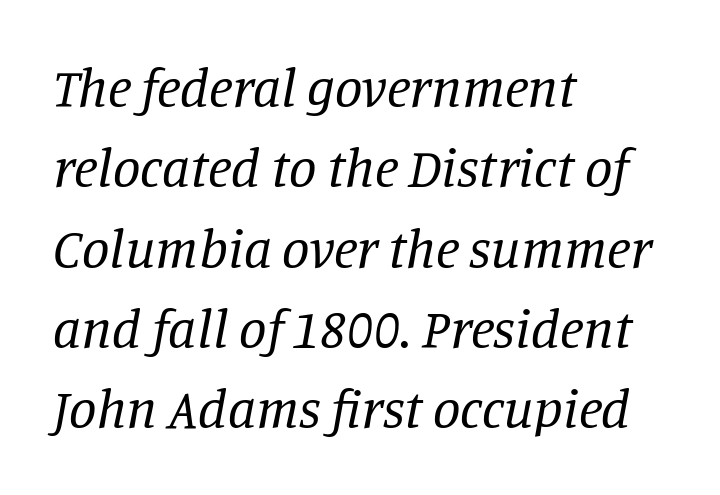
Is this a fixed-width face? No — the glyphs have proportional, varying widths. Letter spacing: default. Serifs: yes, visible at the terminals of the letterforms. The words here are not underlined. Caption: multi-line text, flush left, ragged right. Compared with a typical body face, this is equally light or lighter still.
